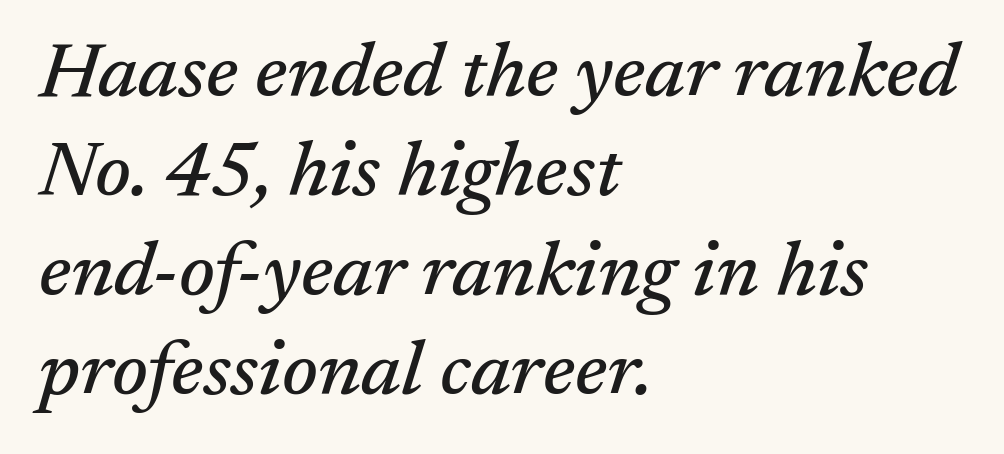
Q: Is the text italic (slanted)? A: Yes, it leans right by about 17 degrees.
Q: Is the typeface a serif or a sans-serif typeface? A: Serif.
Q: Is the text underlined? A: No.
Q: How is the paragraph aligned? A: Left-aligned.
Q: Is the spacing between letters normal or unusually wide? A: Normal.
Q: Is the spacing between lines tight, normal or loose? A: Normal.
Q: Width (condensed, normal, or wide)? A: Normal.
Q: Stroke contrast? A: Medium.
Q: x-height? A: Medium.
Q: Monospaced? A: No.
